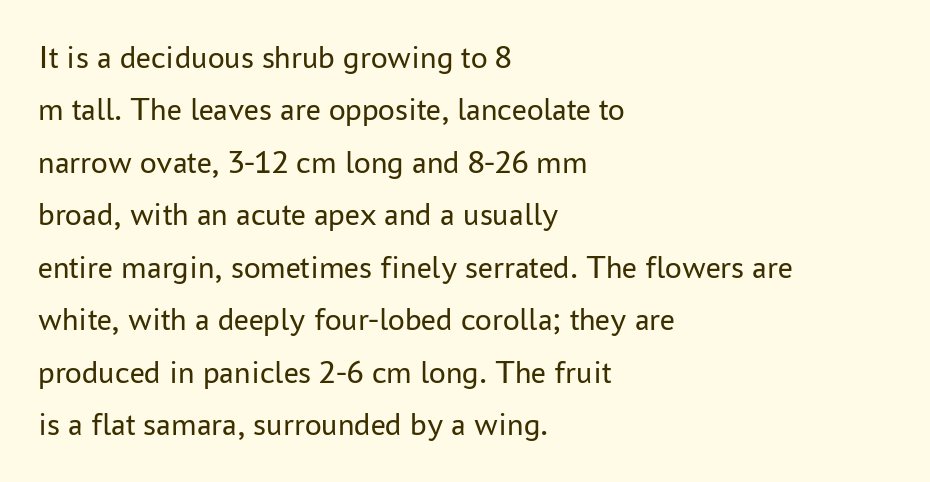
{"serif": "no", "italic": "no", "bold": "no", "weight": "regular", "width": "normal", "stroke_contrast": "low", "x_height": "medium", "monospaced": "no", "underline": "no", "align": "left", "line_spacing": "normal", "line_spacing_ratio": 1.59, "letter_spacing": "normal", "letter_spacing_em": 0.0, "glyph_px": 33}
